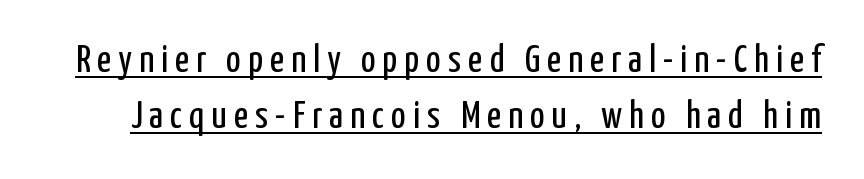
Q: Is the text bold? A: No.
Q: Is the text italic (slanted)? A: No, it is upright.
Q: Is the typeface a serif or a sans-serif typeface? A: Sans-serif.
Q: Is the text underlined? A: Yes.
Q: Is the spacing between lines tight, normal or loose? A: Normal.
Q: Width (condensed, normal, or wide)? A: Condensed.
Q: Stroke contrast? A: Low.
Q: x-height? A: Medium.
Q: Monospaced? A: No.
